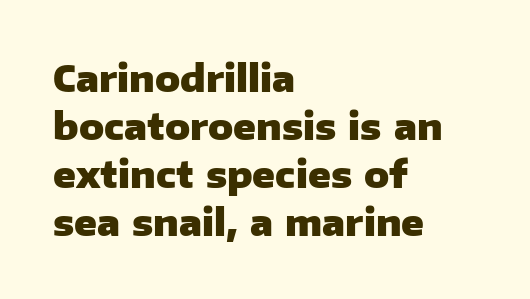
{"serif": "no", "italic": "no", "bold": "yes", "weight": "heavy", "width": "normal", "stroke_contrast": "low", "x_height": "medium", "monospaced": "no", "underline": "no", "align": "left", "line_spacing": "normal", "line_spacing_ratio": 1.3, "letter_spacing": "normal", "letter_spacing_em": 0.0, "glyph_px": 37}
